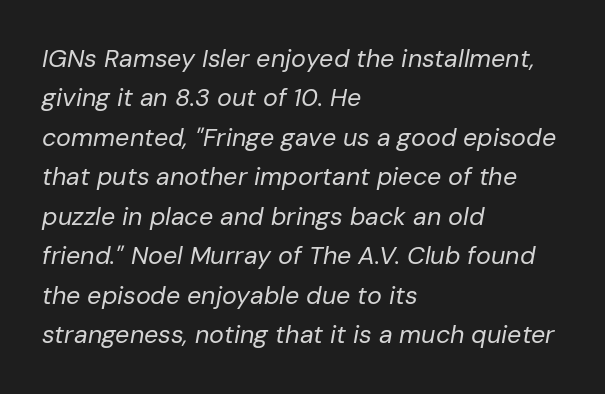
Q: Is the text bold? A: No.
Q: Is the text italic (slanted)? A: Yes, it leans right by about 10 degrees.
Q: Is the text underlined? A: No.
Q: How is the paragraph aligned? A: Left-aligned.
Q: Is the spacing between letters normal or unusually wide? A: Normal.
Q: Is the spacing between lines tight, normal or loose? A: Normal.
